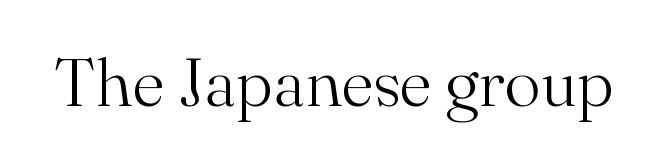
Unbolded letterforms with no extra heft. Classification — serif. Style check: upright. Anything drawn beneath the words? Only blank space. Looks like regular typesetting: each glyph gets only the width it needs.
